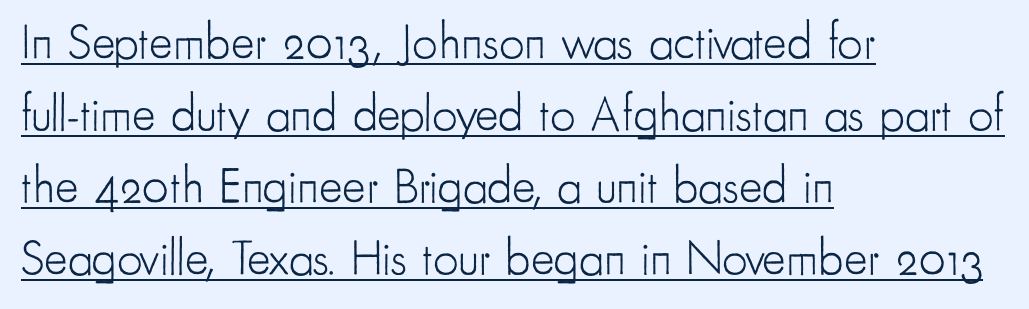
Q: Is the text bold? A: No.
Q: Is the text italic (slanted)? A: No, it is upright.
Q: Is the typeface a serif or a sans-serif typeface? A: Sans-serif.
Q: Is the text underlined? A: Yes.
Q: How is the paragraph aligned? A: Left-aligned.
Q: Is the spacing between letters normal or unusually wide? A: Normal.
Q: Is the spacing between lines tight, normal or loose? A: Normal.
Q: Width (condensed, normal, or wide)? A: Condensed.
Q: Stroke contrast? A: Low.
Q: x-height? A: Small.
Q: Monospaced? A: No.
